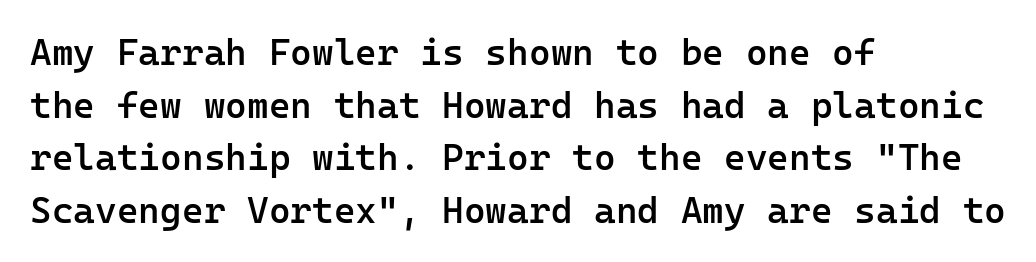
The image shows 37 px semibold sans-serif type, upright, monospaced; set left-aligned, normal line spacing (1.42x), normal letter spacing, not underlined; low stroke contrast and a medium x-height.
